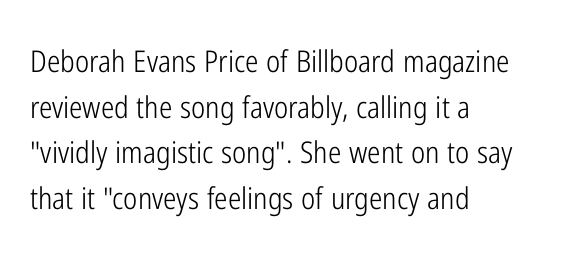
{"serif": "no", "italic": "no", "bold": "no", "weight": "light", "width": "condensed", "stroke_contrast": "low", "x_height": "medium", "monospaced": "no", "underline": "no", "align": "left", "line_spacing": "normal", "line_spacing_ratio": 1.52, "letter_spacing": "normal", "letter_spacing_em": 0.0, "glyph_px": 30}
